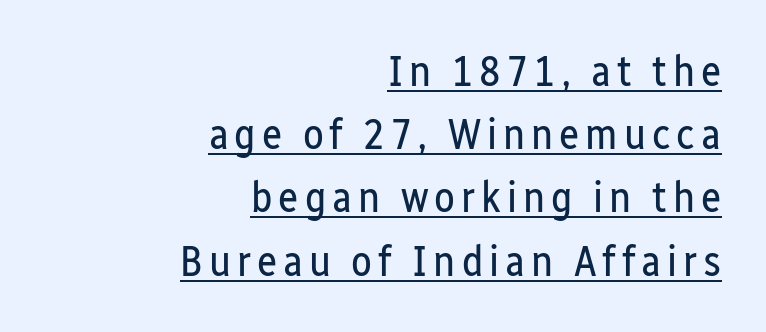
Q: Is the text bold? A: No.
Q: Is the text italic (slanted)? A: No, it is upright.
Q: Is the typeface a serif or a sans-serif typeface? A: Sans-serif.
Q: Is the text underlined? A: Yes.
Q: How is the paragraph aligned? A: Right-aligned.
Q: Is the spacing between lines tight, normal or loose? A: Normal.
Q: Width (condensed, normal, or wide)? A: Condensed.
Q: Stroke contrast? A: Low.
Q: x-height? A: Medium.
Q: Monospaced? A: No.
